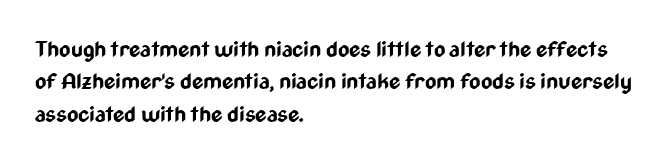
{"italic": "no", "bold": "yes", "underline": "no", "align": "left", "line_spacing": "normal", "line_spacing_ratio": 1.47, "letter_spacing": "normal", "letter_spacing_em": 0.0, "glyph_px": 22}
